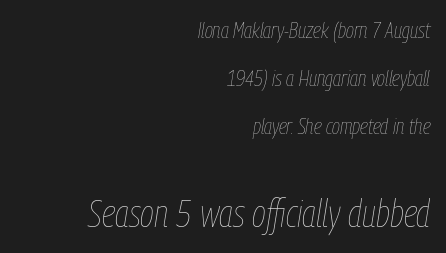
{"italic": "yes", "lean": "right", "slant_degrees": 9, "bold": "no", "weight": "thin", "width": "condensed", "stroke_contrast": "low", "x_height": "medium", "monospaced": "no", "underline": "no", "align": "right", "line_spacing": "loose", "line_spacing_ratio": 2.18, "letter_spacing": "normal", "letter_spacing_em": 0.0, "larger_block": "second", "size_ratio": 1.73, "glyph_px": 38}
